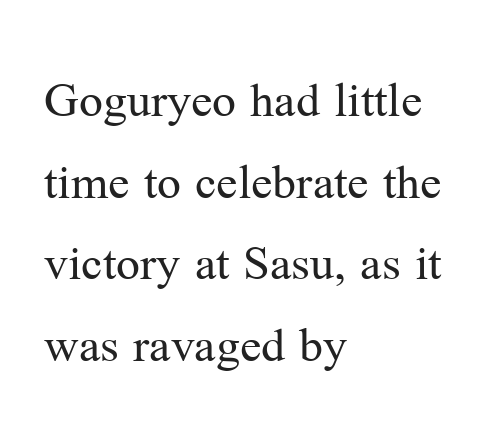
{"serif": "yes", "italic": "no", "bold": "no", "weight": "regular", "width": "normal", "stroke_contrast": "medium", "x_height": "medium", "monospaced": "no", "underline": "no", "align": "left", "line_spacing": "normal", "line_spacing_ratio": 1.54, "letter_spacing": "normal", "letter_spacing_em": 0.0, "glyph_px": 53}
